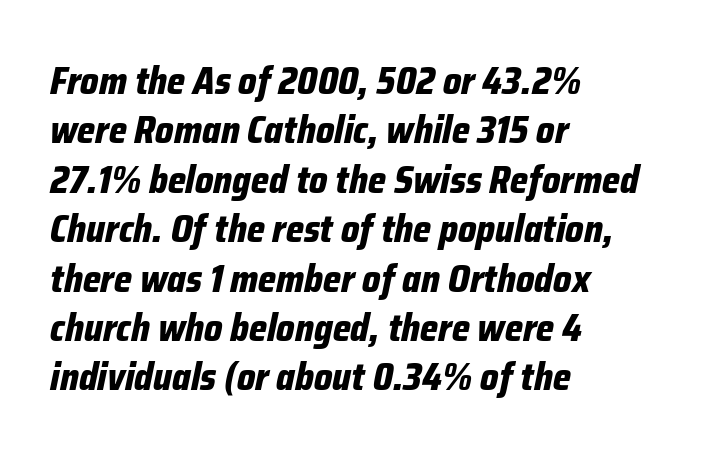
Q: Is the text bold? A: Yes.
Q: Is the text italic (slanted)? A: Yes, it leans right by about 12 degrees.
Q: Is the text underlined? A: No.
Q: How is the paragraph aligned? A: Left-aligned.
Q: Is the spacing between letters normal or unusually wide? A: Normal.
Q: Is the spacing between lines tight, normal or loose? A: Normal.
Q: Width (condensed, normal, or wide)? A: Condensed.
Q: Stroke contrast? A: Low.
Q: x-height? A: Medium.
Q: Monospaced? A: No.
